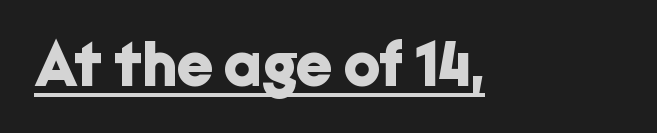
The image shows 64 px bold sans-serif type, upright; set normal letter spacing, underlined; low stroke contrast and a medium x-height.
